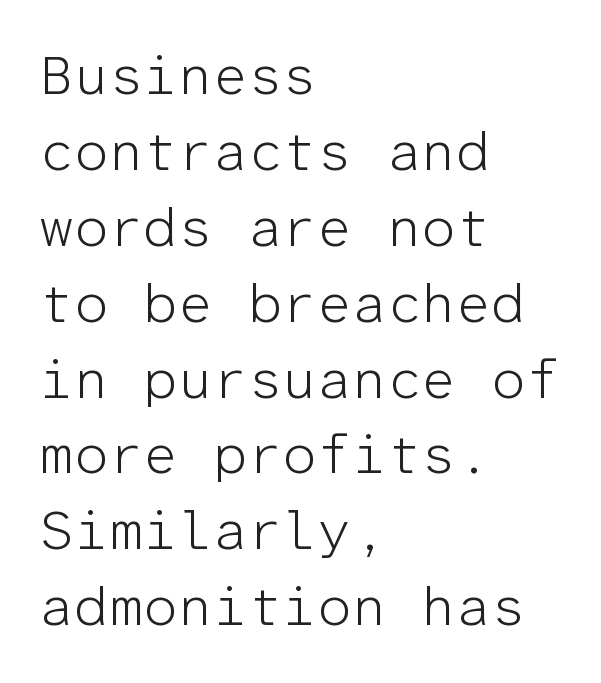
The strokes are not fattened; the text isn't bold. Characters remain perfectly vertical along every line. Bare-footed words on every line. Typographically, this falls in the sans-serif category. Does the copy run flush right? No — it runs flush left.
